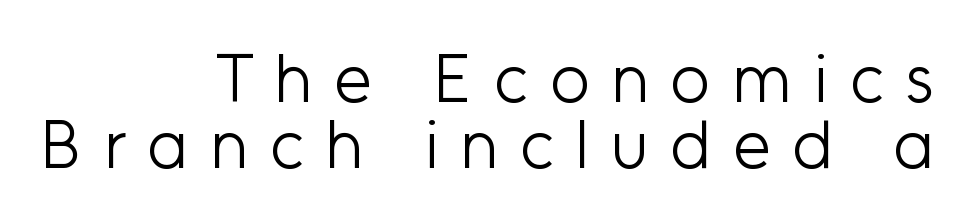
Which margin do the lines hug? The right one — the left edge is uneven. Line spacing here is tight. The tracking jumps out immediately: characters are airy and widely separated. Here the designer chose a conventional face with non-uniform glyph widths.
